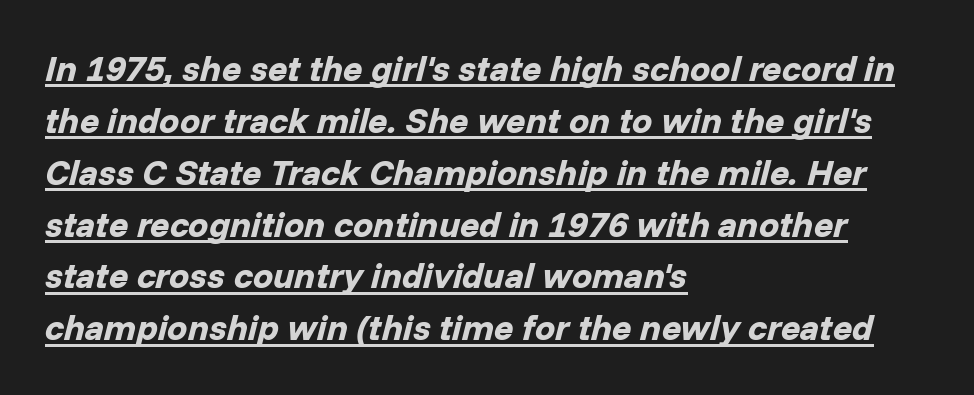
Q: Is the text bold? A: Yes.
Q: Is the text italic (slanted)? A: Yes, it leans right by about 14 degrees.
Q: Is the text underlined? A: Yes.
Q: How is the paragraph aligned? A: Left-aligned.
Q: Is the spacing between letters normal or unusually wide? A: Normal.
Q: Is the spacing between lines tight, normal or loose? A: Normal.
Q: Width (condensed, normal, or wide)? A: Normal.
Q: Stroke contrast? A: Low.
Q: x-height? A: Medium.
Q: Monospaced? A: No.
